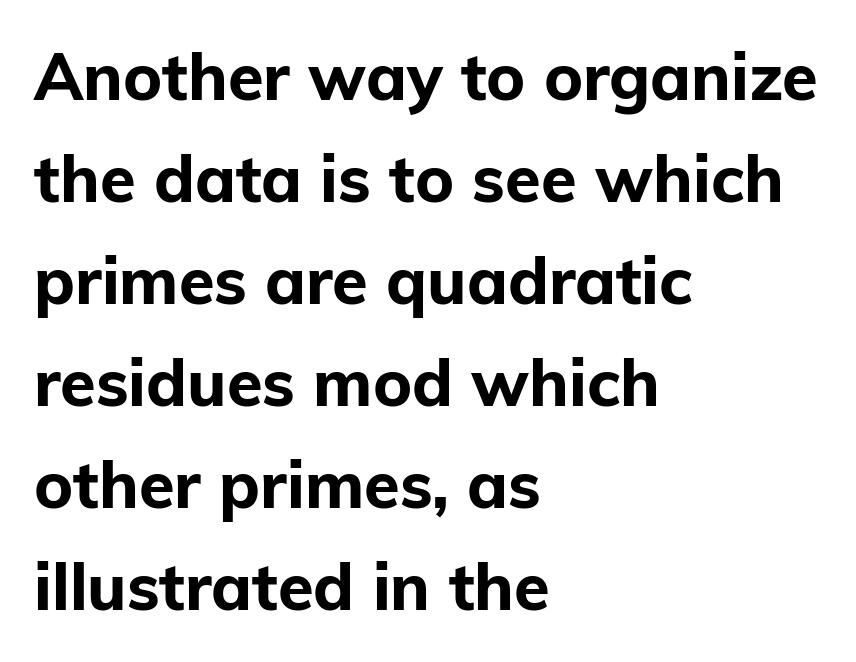
{"serif": "no", "italic": "no", "bold": "yes", "weight": "bold", "width": "normal", "stroke_contrast": "low", "x_height": "medium", "monospaced": "no", "underline": "no", "align": "left", "line_spacing": "normal", "line_spacing_ratio": 1.57, "letter_spacing": "normal", "letter_spacing_em": 0.0, "glyph_px": 65}
